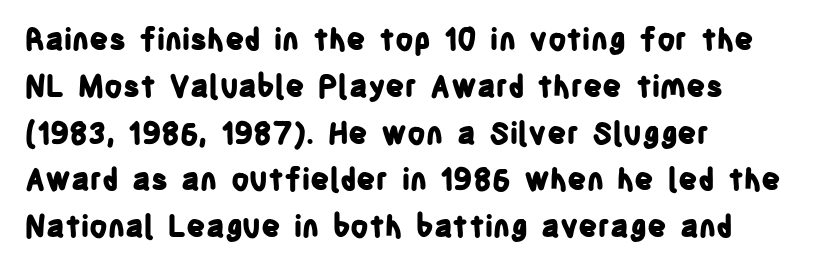
Posture: vertical. The words here are not underlined. Spacing verdict: proportional, widths tailored to each character. Here the glyphs are tracked normally, forming tight word shapes. Type style note: lacks serifs.
